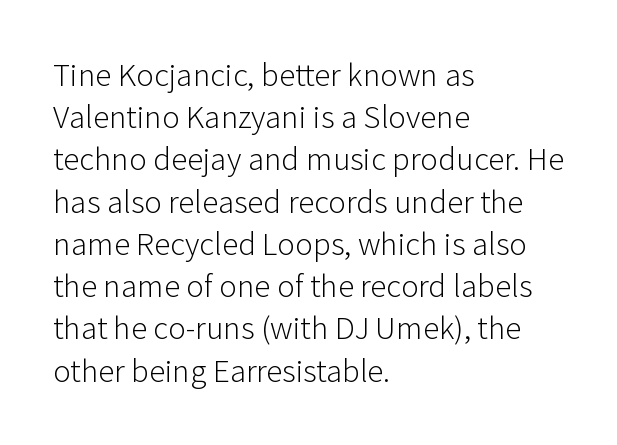
No extra tracking has been applied to these lines. Does the copy run flush right? No — it runs flush left. Evenly set lines give the paragraph a standard silhouette. You can tell from the bare stems that sans-serif type was used. Each letter keeps its own natural width here, so spacing adapts to shape. Counters stay open thanks to moderate or lighter strokes.
